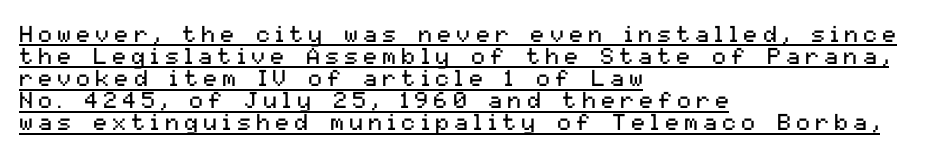
Q: Is the text bold? A: No.
Q: Is the text italic (slanted)? A: No, it is upright.
Q: Is the text underlined? A: Yes.
Q: How is the paragraph aligned? A: Left-aligned.
Q: Is the spacing between letters normal or unusually wide? A: Unusually wide.
Q: Is the spacing between lines tight, normal or loose? A: Tight.
